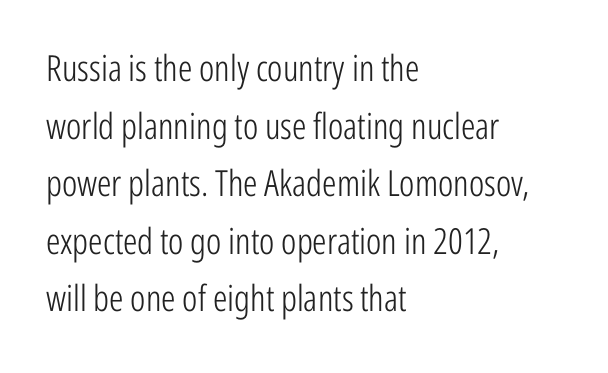
{"serif": "no", "italic": "no", "bold": "no", "weight": "light", "width": "condensed", "stroke_contrast": "low", "x_height": "medium", "monospaced": "no", "underline": "no", "align": "left", "line_spacing": "normal", "line_spacing_ratio": 1.6, "letter_spacing": "normal", "letter_spacing_em": 0.0, "glyph_px": 36}
